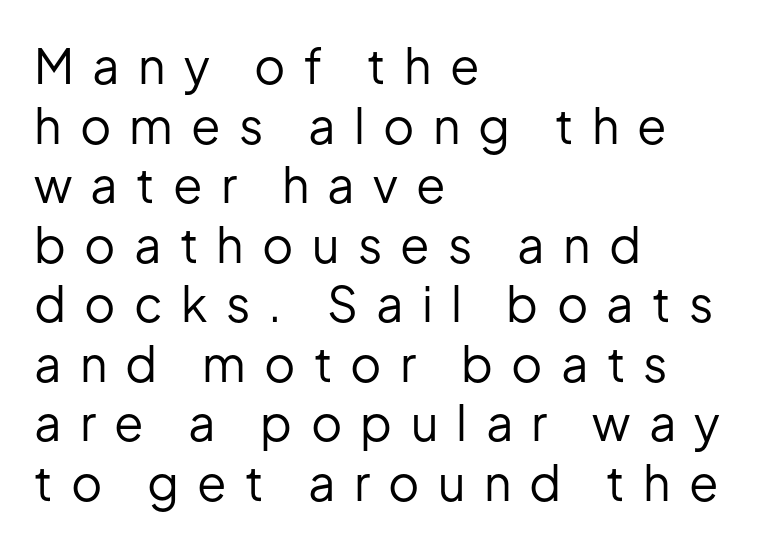
The image shows 48 px regular-weight sans-serif type, upright; set left-aligned, line spacing 1.24x, unusually wide letter spacing (+0.38 em), not underlined; low stroke contrast and a medium x-height.
